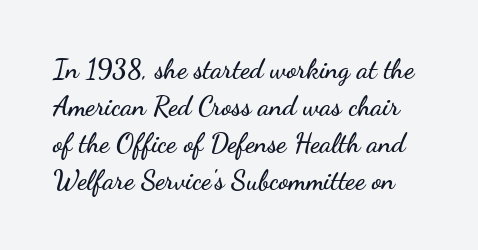
Q: Is the text italic (slanted)? A: Yes.
Q: Is the text underlined? A: No.
Q: Is the spacing between letters normal or unusually wide? A: Normal.
Q: Is the spacing between lines tight, normal or loose? A: Normal.
